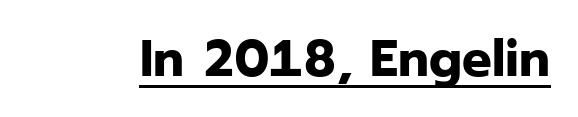
{"serif": "no", "italic": "no", "bold": "yes", "weight": "bold", "width": "normal", "stroke_contrast": "low", "x_height": "medium", "monospaced": "no", "underline": "yes", "letter_spacing": "normal", "letter_spacing_em": 0.0, "glyph_px": 52}
